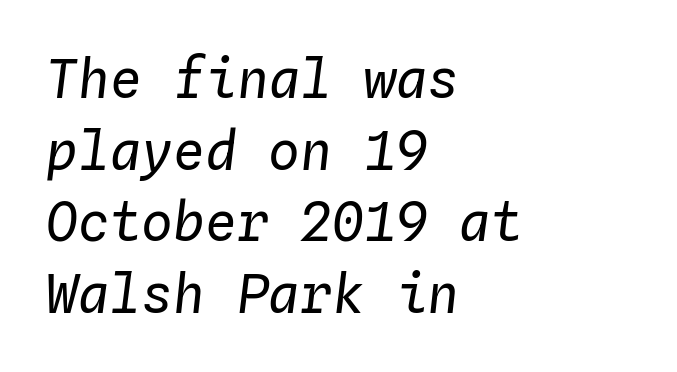
Q: Is the text bold? A: No.
Q: Is the text italic (slanted)? A: Yes, it leans right by about 4 degrees.
Q: Is the text underlined? A: No.
Q: How is the paragraph aligned? A: Left-aligned.
Q: Is the spacing between letters normal or unusually wide? A: Normal.
Q: Is the spacing between lines tight, normal or loose? A: Normal.
Q: Width (condensed, normal, or wide)? A: Normal.
Q: Stroke contrast? A: Low.
Q: x-height? A: Medium.
Q: Monospaced? A: Yes.
